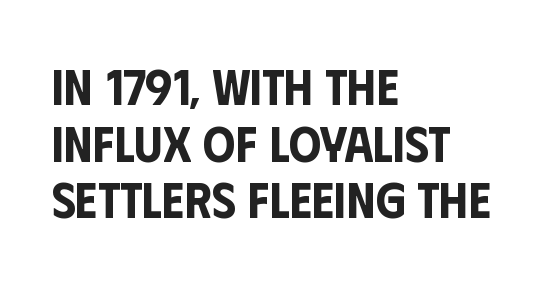
The image shows 51 px condensed sans-serif type, upright; set left-aligned, tight line spacing (1.11x), normal letter spacing, not underlined; low stroke contrast and a large x-height.
